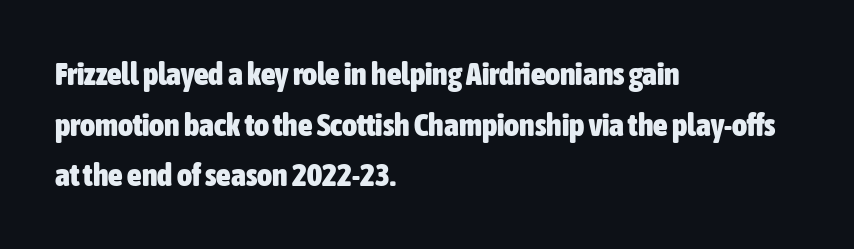
Q: Is the text bold? A: Yes.
Q: Is the text italic (slanted)? A: No, it is upright.
Q: Is the typeface a serif or a sans-serif typeface? A: Sans-serif.
Q: Is the text underlined? A: No.
Q: How is the paragraph aligned? A: Left-aligned.
Q: Is the spacing between letters normal or unusually wide? A: Normal.
Q: Is the spacing between lines tight, normal or loose? A: Normal.
Q: Width (condensed, normal, or wide)? A: Condensed.
Q: Stroke contrast? A: Low.
Q: x-height? A: Medium.
Q: Monospaced? A: No.
